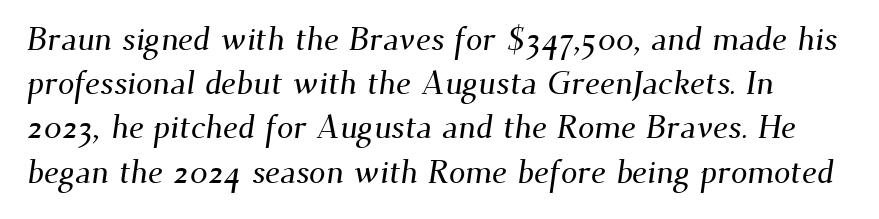
The image shows 33 px serif type; set normal line spacing (1.34x), normal letter spacing, not underlined; medium stroke contrast and a small x-height.
